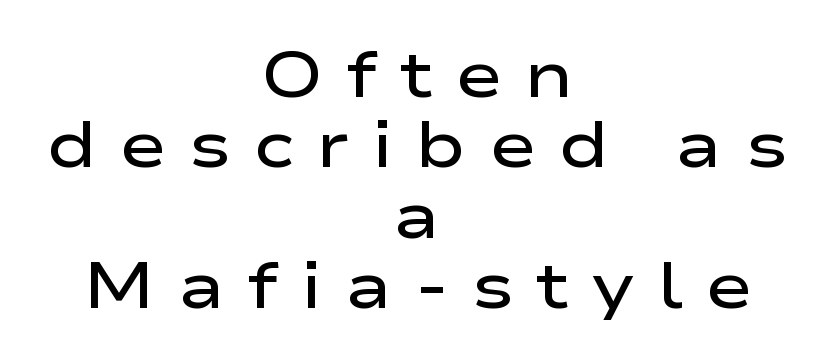
Q: Is the text bold? A: Semi-bold.
Q: Is the text italic (slanted)? A: No, it is upright.
Q: Is the typeface a serif or a sans-serif typeface? A: Sans-serif.
Q: Is the text underlined? A: No.
Q: How is the paragraph aligned? A: Centered.
Q: Is the spacing between letters normal or unusually wide? A: Unusually wide.
Q: Is the spacing between lines tight, normal or loose? A: Tight.
Q: Width (condensed, normal, or wide)? A: Wide.
Q: Stroke contrast? A: Low.
Q: x-height? A: Medium.
Q: Monospaced? A: No.
